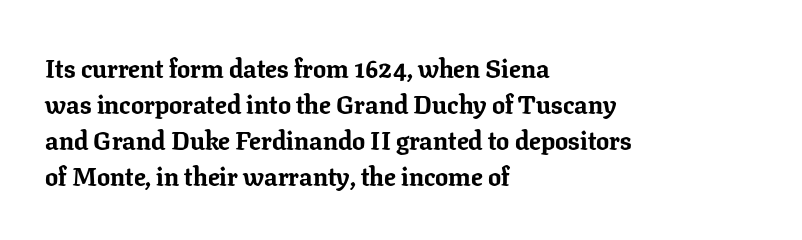
{"italic": "no", "bold": "yes", "underline": "no", "align": "left", "line_spacing": "normal", "line_spacing_ratio": 1.39, "letter_spacing": "normal", "letter_spacing_em": 0.0, "glyph_px": 26}
